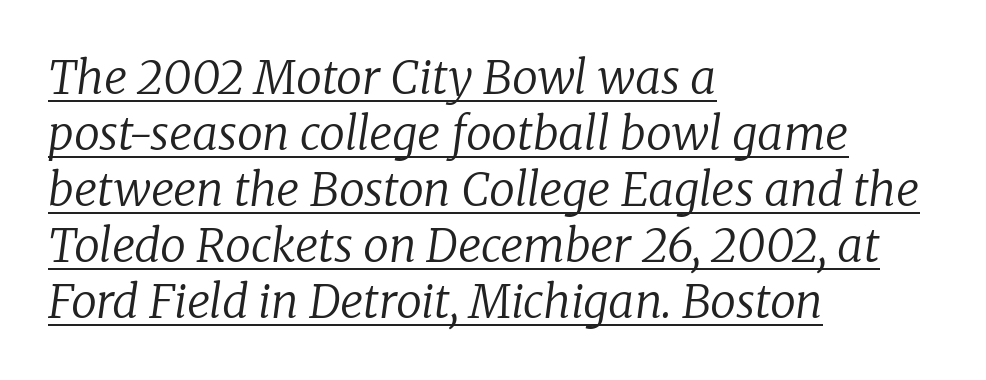
The image shows 46 px regular-weight serif type, italic (leaning right); set left-aligned, line spacing 1.22x, normal letter spacing, underlined; low stroke contrast and a medium x-height.
